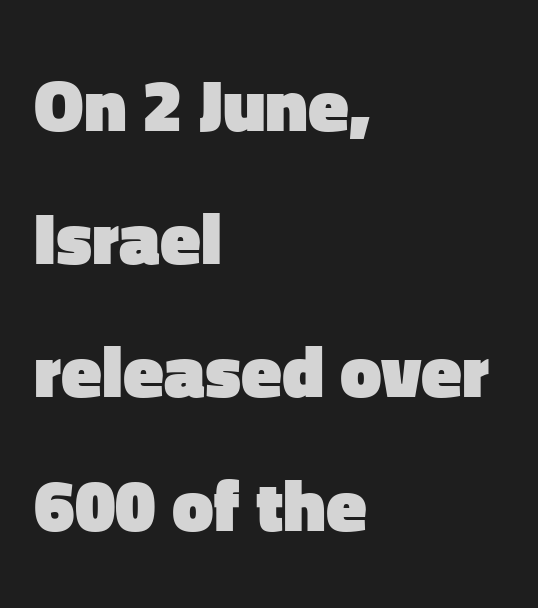
Pretty heavy lettering here — definitely bold. The space directly below the letters is spotless. The rag falls on the right side of this text block. The lettering holds an erect, upright posture throughout. The gaps between neighbouring characters are ordinary and unremarkable.
